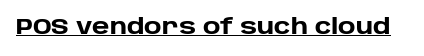
Q: Is the text bold? A: Yes.
Q: Is the text italic (slanted)? A: No, it is upright.
Q: Is the text underlined? A: Yes.
Q: Is the spacing between letters normal or unusually wide? A: Normal.
